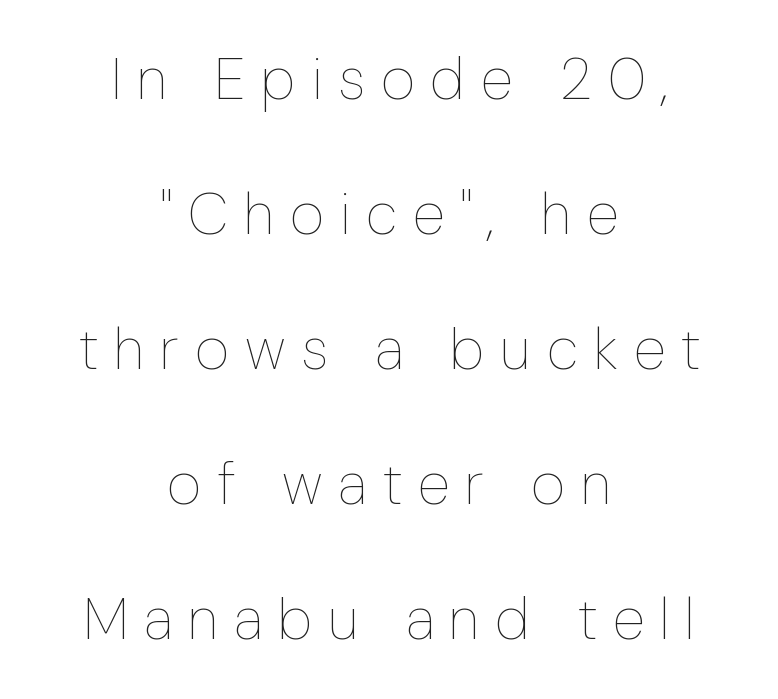
The image shows 59 px thin, condensed type, upright; set centered, loose line spacing (2.29x), unusually wide letter spacing (+0.27 em), not underlined; low stroke contrast and a medium x-height.
